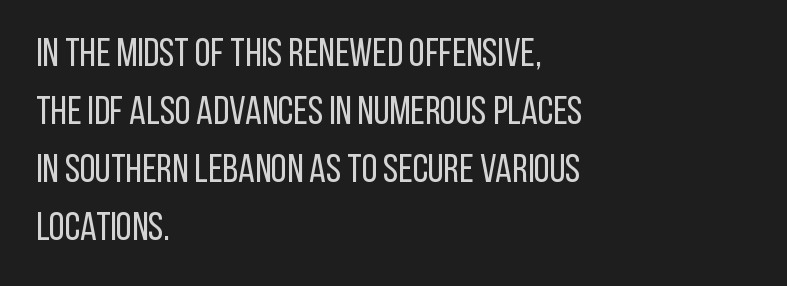
{"serif": "no", "italic": "no", "bold": "no", "weight": "regular", "width": "condensed", "stroke_contrast": "low", "x_height": "large", "monospaced": "no", "underline": "no", "align": "left", "line_spacing": "normal", "line_spacing_ratio": 1.45, "letter_spacing": "normal", "letter_spacing_em": 0.0, "glyph_px": 40}
